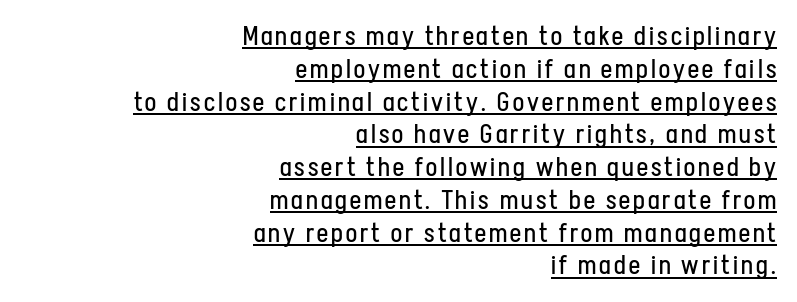
The image shows 26 px text type, upright; set right-aligned, normal line spacing (1.26x), underlined.
